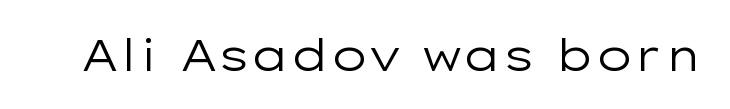
Q: Is the text bold? A: No.
Q: Is the text italic (slanted)? A: No, it is upright.
Q: Is the typeface a serif or a sans-serif typeface? A: Sans-serif.
Q: Is the text underlined? A: No.
Q: Is the spacing between letters normal or unusually wide? A: Normal.
Q: Width (condensed, normal, or wide)? A: Wide.
Q: Stroke contrast? A: Low.
Q: x-height? A: Medium.
Q: Monospaced? A: No.
